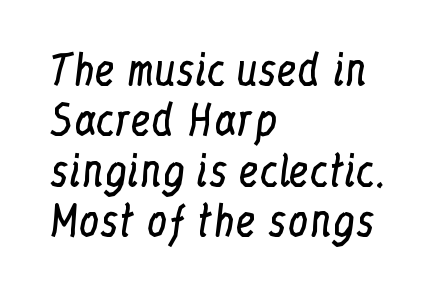
Q: Is the text bold? A: No.
Q: Is the text italic (slanted)? A: Yes.
Q: Is the typeface a serif or a sans-serif typeface? A: Serif.
Q: Is the text underlined? A: No.
Q: How is the paragraph aligned? A: Left-aligned.
Q: Is the spacing between letters normal or unusually wide? A: Normal.
Q: Width (condensed, normal, or wide)? A: Condensed.
Q: Stroke contrast? A: Low.
Q: x-height? A: Medium.
Q: Monospaced? A: No.
